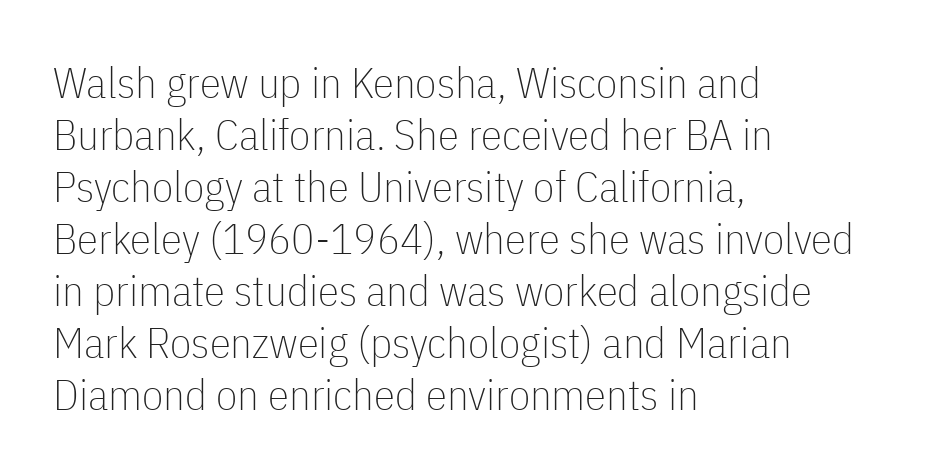
Q: Is the text bold? A: No.
Q: Is the text italic (slanted)? A: No, it is upright.
Q: Is the typeface a serif or a sans-serif typeface? A: Sans-serif.
Q: Is the text underlined? A: No.
Q: How is the paragraph aligned? A: Left-aligned.
Q: Is the spacing between letters normal or unusually wide? A: Normal.
Q: Width (condensed, normal, or wide)? A: Condensed.
Q: Stroke contrast? A: Low.
Q: x-height? A: Medium.
Q: Monospaced? A: No.
